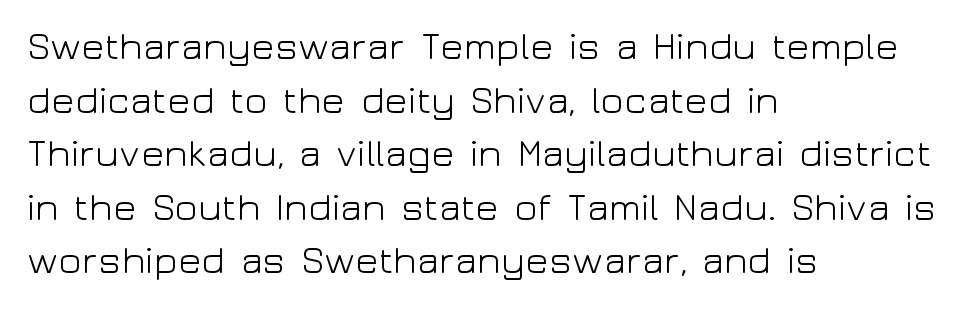
Stroke mass is kept to a normal reading level or below. In terms of letterspacing, this is plain default setting. Each letter's strokes conclude bluntly, with no projecting serifs. Style check: upright. One glance says typical: line gaps are just what's usual. Unmarked baselines from the first word to the last.
